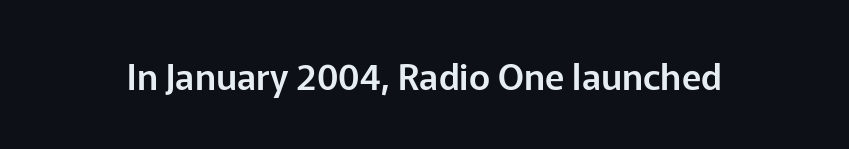
{"serif": "no", "italic": "no", "width": "normal", "stroke_contrast": "low", "x_height": "medium", "monospaced": "no", "underline": "no", "letter_spacing": "normal", "letter_spacing_em": 0.0, "glyph_px": 36}
